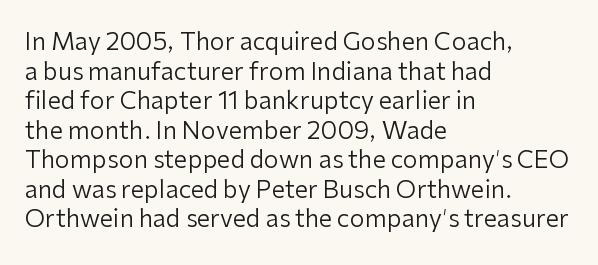
Words appear dense and cohesive because spacing is normal. Stem width sits at or under what a default text font uses. Honestly, there is no underline to notice here at all. The lettering stays uniformly vertical, giving the passage a roman look.
